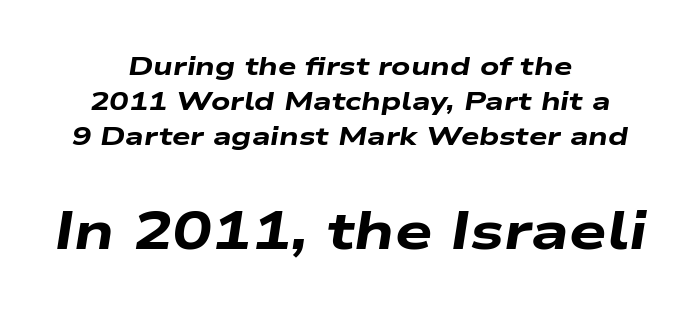
The image shows 53 px heavy, wide type, italic (leaning right); set centered, normal line spacing (1.34x), normal letter spacing, not underlined; the second (bottom) block is 2.04x larger; low stroke contrast and a medium x-height.
